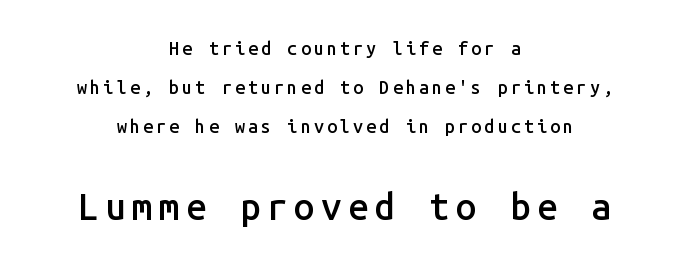
{"serif": "no", "italic": "no", "bold": "semi", "weight": "semibold", "width": "normal", "stroke_contrast": "low", "x_height": "medium", "monospaced": "yes", "underline": "no", "align": "center", "line_spacing": "loose", "line_spacing_ratio": 2.17, "larger_block": "second", "size_ratio": 2.06, "glyph_px": 37}
